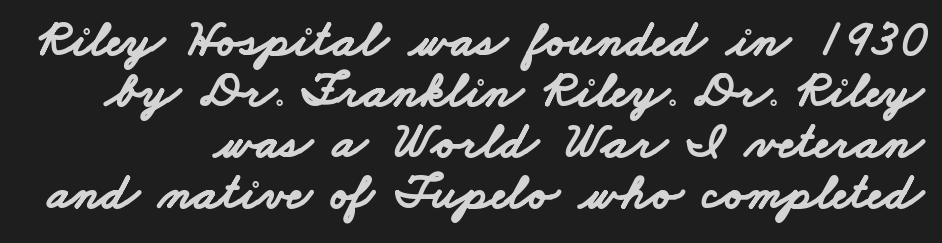
Thick stems and heavy bowls — unmistakably bold. The zone under the glyphs is completely vacant. A typesetter would call this leading minimal, almost set solid. Note the varied advance widths — an 'i' is clearly narrower than an 'm'.
